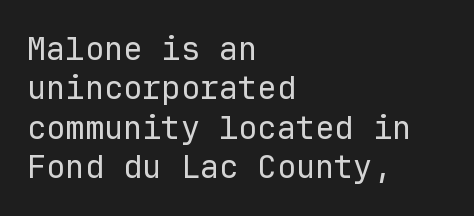
Q: Is the text bold? A: No.
Q: Is the text italic (slanted)? A: No, it is upright.
Q: Is the typeface a serif or a sans-serif typeface? A: Sans-serif.
Q: Is the text underlined? A: No.
Q: How is the paragraph aligned? A: Left-aligned.
Q: Is the spacing between letters normal or unusually wide? A: Normal.
Q: Width (condensed, normal, or wide)? A: Normal.
Q: Stroke contrast? A: Low.
Q: x-height? A: Medium.
Q: Monospaced? A: Yes.
